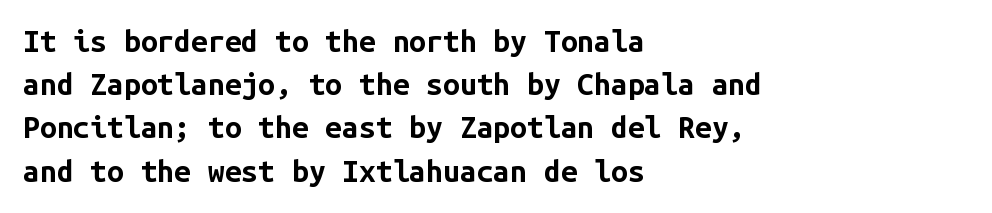
{"serif": "no", "italic": "no", "bold": "yes", "weight": "bold", "width": "normal", "stroke_contrast": "low", "x_height": "medium", "monospaced": "yes", "underline": "no", "align": "left", "line_spacing": "normal", "line_spacing_ratio": 1.44, "letter_spacing": "normal", "letter_spacing_em": 0.0, "glyph_px": 30}
